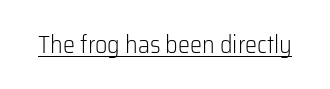
Underlined type. When letters stand straight like this, we call the style roman or upright. The line texture is even and compact thanks to regular tracking. The strokes carry an ordinary text weight at most.
